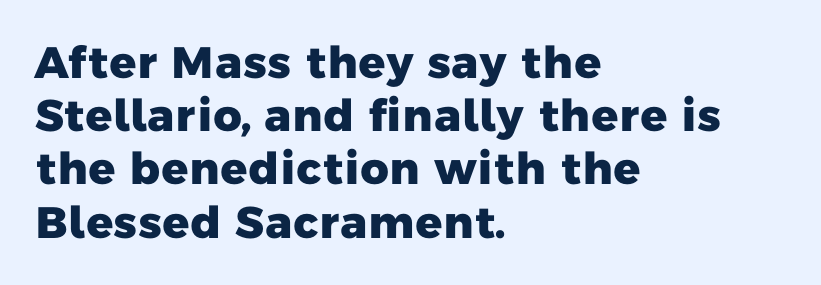
I'd describe the lettering as bold — thick and assertive. The passage is arranged the way most books set body copy — flush left. The type family on display is of the sans-serif kind. Spacing between characters is what you'd get straight out of the box. Anything drawn beneath the words? Only blank space.
